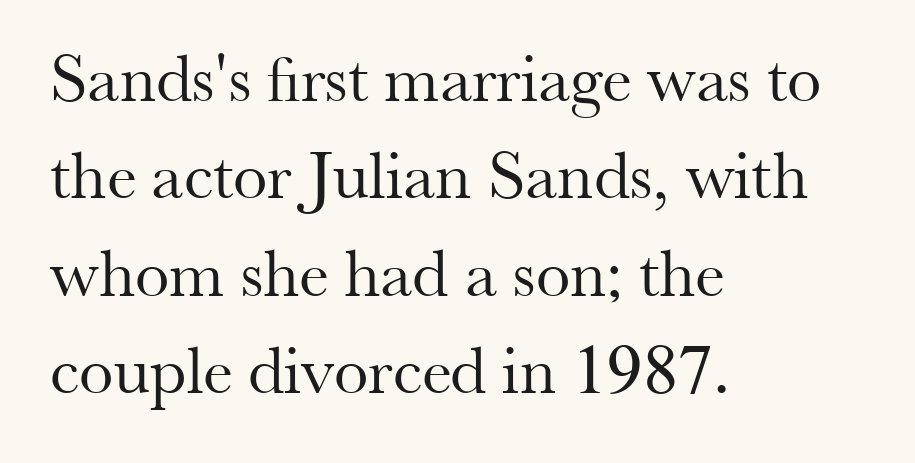
{"serif": "yes", "italic": "no", "bold": "no", "weight": "regular", "width": "normal", "stroke_contrast": "medium", "x_height": "small", "monospaced": "no", "underline": "no", "align": "left", "line_spacing": "normal", "line_spacing_ratio": 1.41, "letter_spacing": "normal", "letter_spacing_em": 0.0, "glyph_px": 69}
